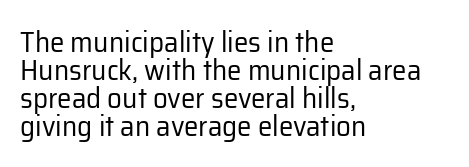
The image shows 29 px regular-weight sans-serif type, upright; set left-aligned, tight line spacing (0.96x), normal letter spacing, not underlined; low stroke contrast and a medium x-height.
